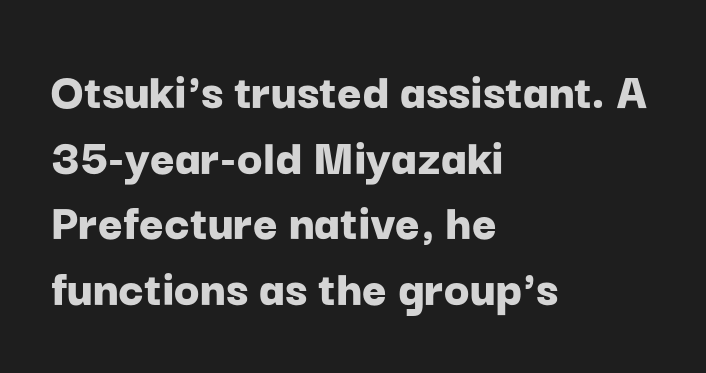
Strokes here are thick enough to call this a true bold. Tracking value appears to be zero — textbook default spacing. Ordinary non-slanted type is in use. Note: no serifs on the glyphs.
